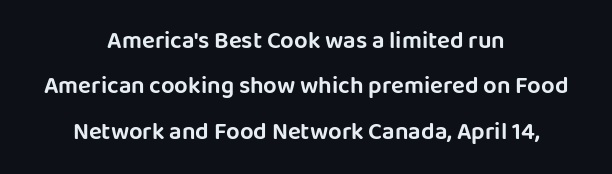
Q: Is the text italic (slanted)? A: No, it is upright.
Q: Is the text underlined? A: No.
Q: How is the paragraph aligned? A: Centered.
Q: Is the spacing between letters normal or unusually wide? A: Normal.
